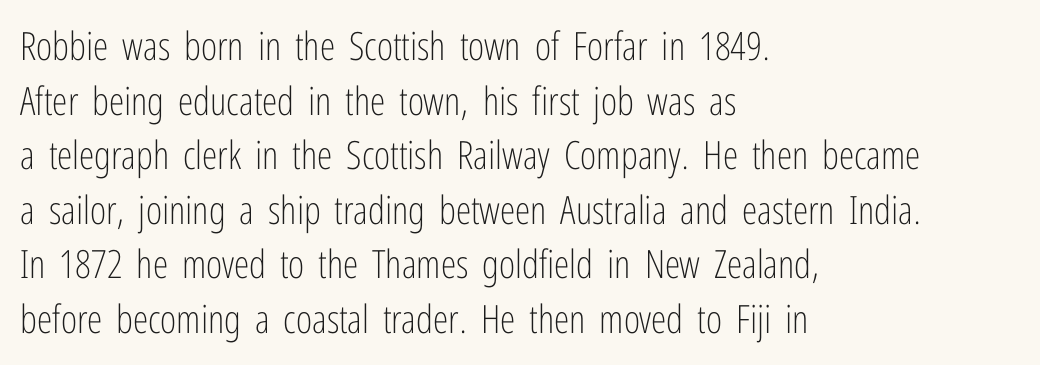
The image shows 39 px light, condensed sans-serif type, upright; set left-aligned, normal line spacing (1.4x), normal letter spacing, not underlined; low stroke contrast and a medium x-height.
